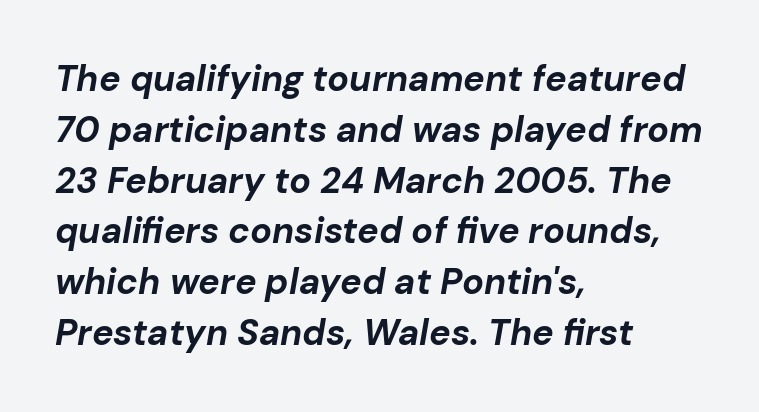
The image shows 36 px bold type, italic (leaning right); set left-aligned, normal line spacing (1.41x), normal letter spacing, not underlined; low stroke contrast and a medium x-height.
